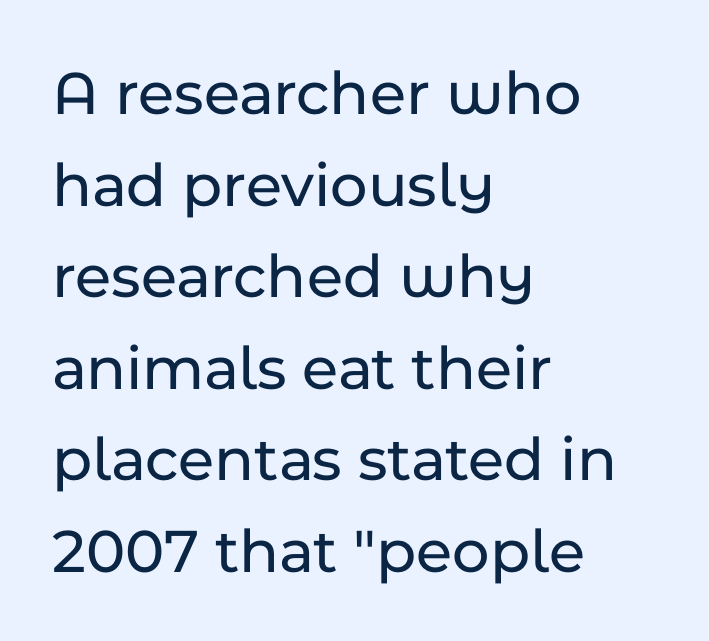
The image shows 64 px sans-serif type, upright; set left-aligned, normal line spacing (1.43x), normal letter spacing, not underlined; low stroke contrast and a medium x-height.
